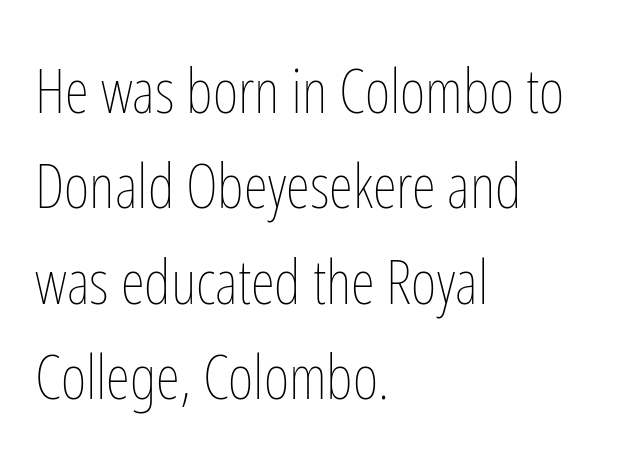
Standard letterfit; no display-style spreading of the glyphs. Beneath every word, the page is bare. The block of text has a typical density, with ordinary space between rows. Is this a fixed-width face? No — the glyphs have proportional, varying widths. No letter is thick-stroked: the sample isn't bold.
